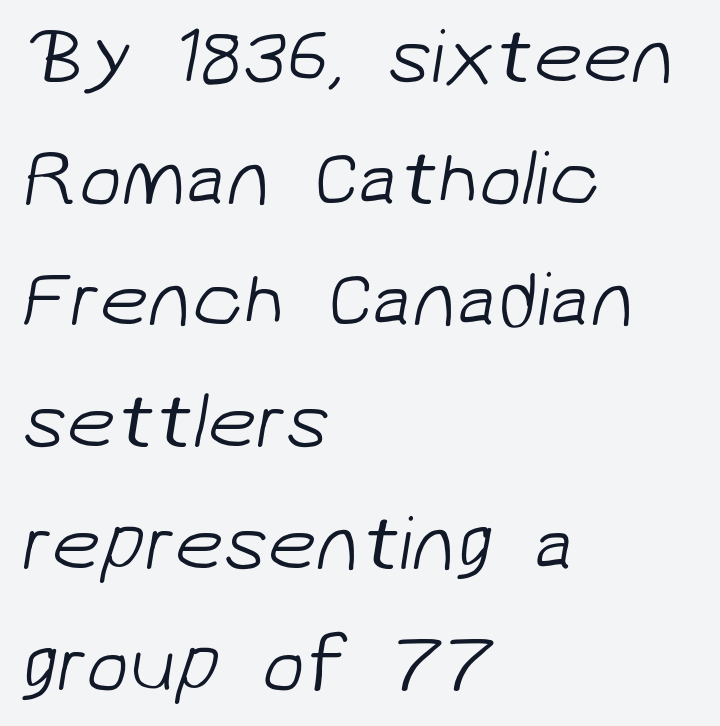
The image shows 78 px light sans-serif type; set left-aligned, normal line spacing (1.56x), normal letter spacing, not underlined; low stroke contrast and a medium x-height.
